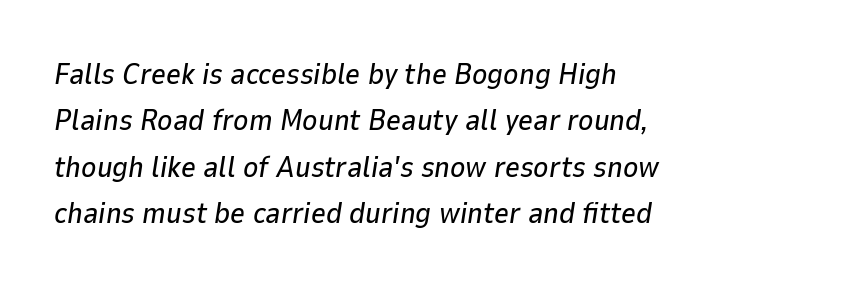
The image shows 29 px text type, italic (leaning right); set left-aligned, normal line spacing (1.6x), normal letter spacing, not underlined; low stroke contrast and a medium x-height.
